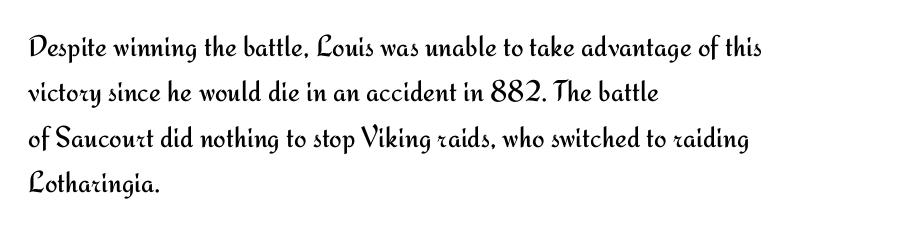
Q: Is the text bold? A: No.
Q: Is the text italic (slanted)? A: No, it is upright.
Q: Is the typeface a serif or a sans-serif typeface? A: Sans-serif.
Q: Is the text underlined? A: No.
Q: How is the paragraph aligned? A: Left-aligned.
Q: Is the spacing between letters normal or unusually wide? A: Normal.
Q: Is the spacing between lines tight, normal or loose? A: Normal.
Q: Width (condensed, normal, or wide)? A: Normal.
Q: Stroke contrast? A: Medium.
Q: x-height? A: Small.
Q: Monospaced? A: No.
